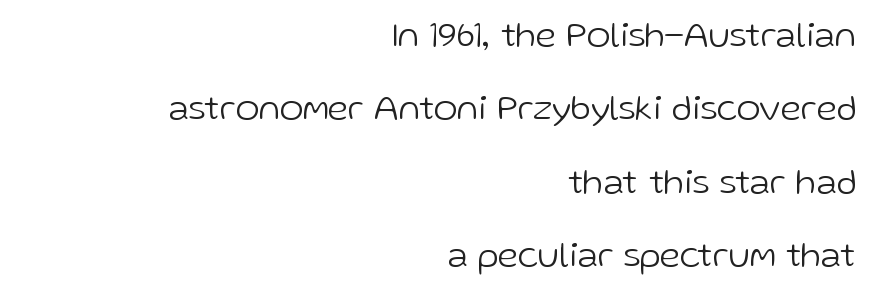
The image shows 36 px light sans-serif type, upright; set right-aligned, loose line spacing (2.04x), normal letter spacing, not underlined; low stroke contrast and a medium x-height.
